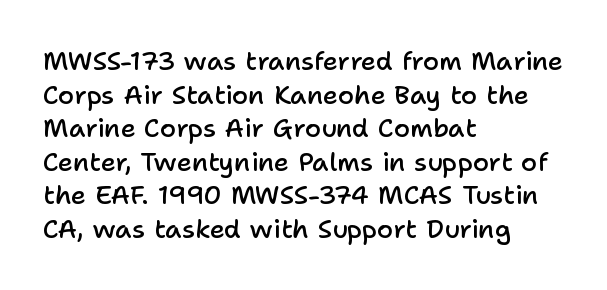
Each row of text sits above clean, open space. Notice how the passage keeps a crisp vertical edge on the left only. These lines keep a tight, regular rhythm from letter to letter. The strokes are fattened partway — semibold, not bold. Regarding leading, the lines here are spaced in the standard way. Upright lettering throughout.
